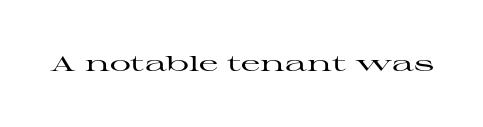
{"italic": "no", "underline": "no", "letter_spacing": "normal", "letter_spacing_em": 0.0, "glyph_px": 21}
